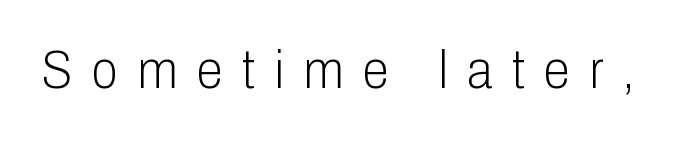
Has an underline been added? It has not. The type sits square on the baseline with zero lean. Ink coverage per letter is moderate at most. I'd call this a sans setting — the letters go barefoot.
